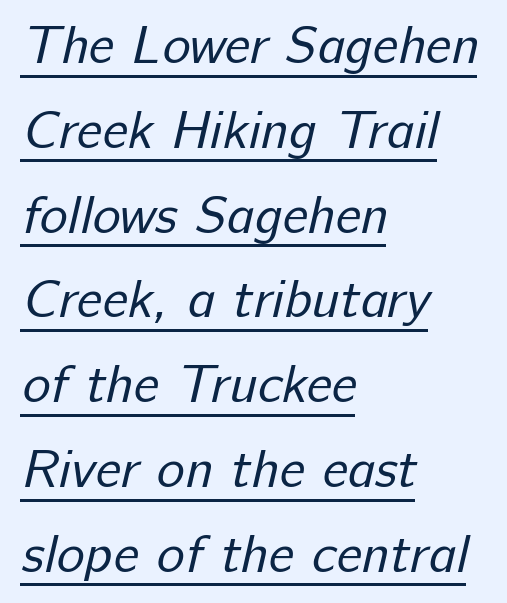
Q: Is the text bold? A: No.
Q: Is the typeface a serif or a sans-serif typeface? A: Sans-serif.
Q: Is the text underlined? A: Yes.
Q: How is the paragraph aligned? A: Left-aligned.
Q: Is the spacing between letters normal or unusually wide? A: Normal.
Q: Is the spacing between lines tight, normal or loose? A: Normal.
Q: Width (condensed, normal, or wide)? A: Normal.
Q: Stroke contrast? A: Low.
Q: x-height? A: Medium.
Q: Monospaced? A: No.
